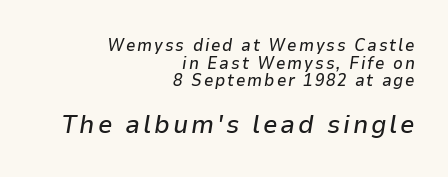
The glyphs look as if they've been sheared to an angle. Each new line begins almost immediately beneath the previous one. In this sample the second text group is rendered at the bigger scale. Horizontally, the lines are justified to the trailing edge only.
